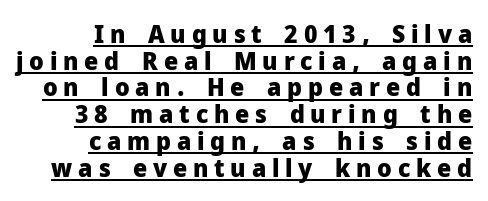
The image shows 25 px bold type, upright; set right-aligned, tight line spacing (1.07x), unusually wide letter spacing (+0.23 em), underlined.
